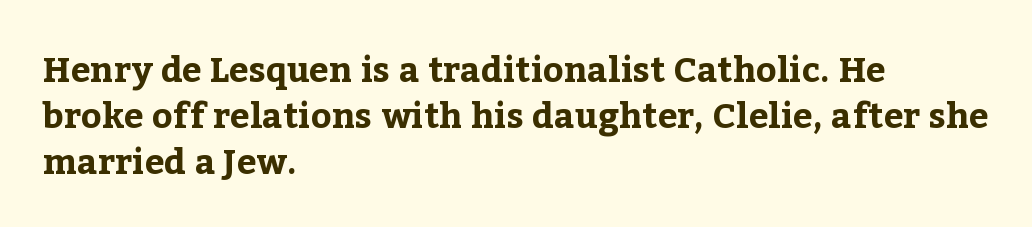
The image shows 35 px bold serif type, upright; set left-aligned, normal line spacing (1.31x), normal letter spacing, not underlined; low stroke contrast and a medium x-height.
